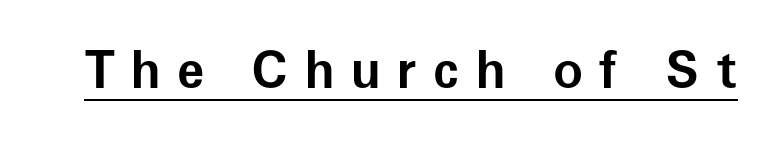
The image shows 50 px bold sans-serif type, upright; set unusually wide letter spacing (+0.33 em), underlined; low stroke contrast and a medium x-height.
